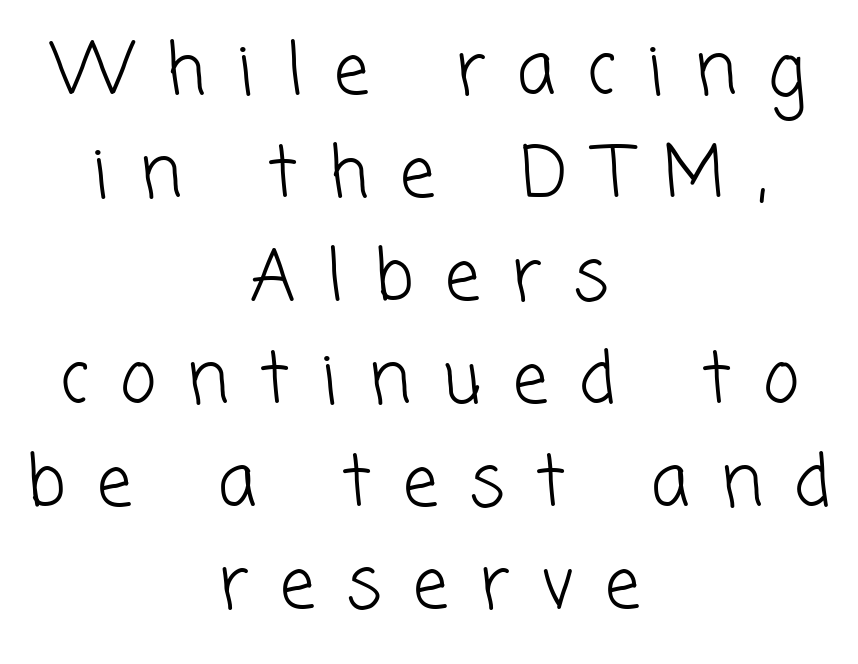
Q: Is the text bold? A: No.
Q: Is the typeface a serif or a sans-serif typeface? A: Sans-serif.
Q: Is the text underlined? A: No.
Q: How is the paragraph aligned? A: Centered.
Q: Is the spacing between letters normal or unusually wide? A: Unusually wide.
Q: Is the spacing between lines tight, normal or loose? A: Normal.
Q: Width (condensed, normal, or wide)? A: Normal.
Q: Stroke contrast? A: Low.
Q: x-height? A: Medium.
Q: Monospaced? A: No.
